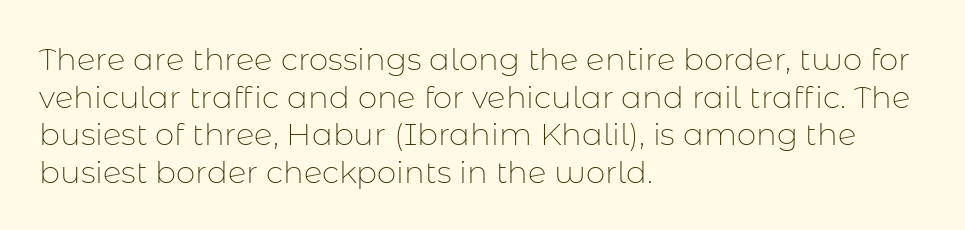
{"serif": "no", "italic": "no", "bold": "no", "weight": "thin", "width": "normal", "stroke_contrast": "low", "x_height": "medium", "monospaced": "no", "underline": "no", "align": "left", "line_spacing_ratio": 1.21, "letter_spacing": "normal", "letter_spacing_em": 0.0, "glyph_px": 31}
